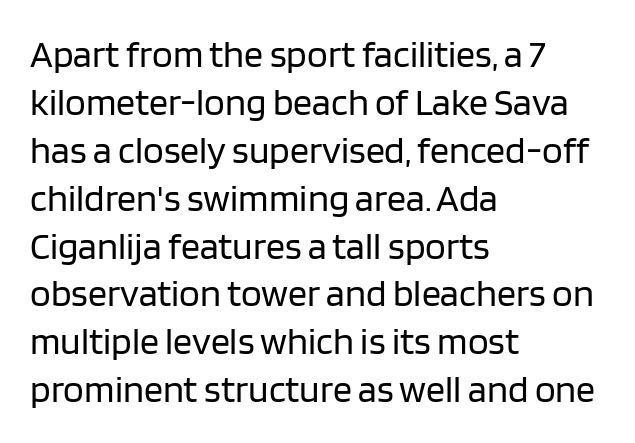
Tracking value appears to be zero — textbook default spacing. The rag falls on the right side of this text block. Nobody drew a line under any word here. A sans-serif font was chosen for this passage.
